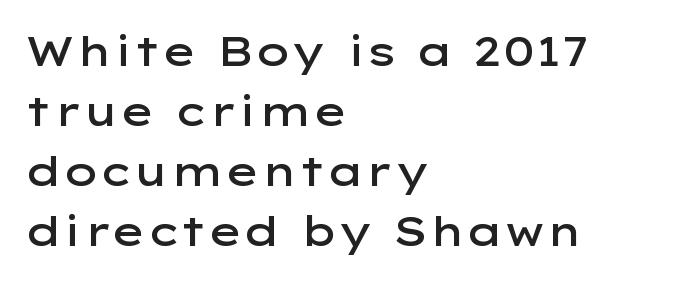
Q: Is the text bold? A: Semi-bold.
Q: Is the text italic (slanted)? A: No, it is upright.
Q: Is the typeface a serif or a sans-serif typeface? A: Sans-serif.
Q: Is the text underlined? A: No.
Q: How is the paragraph aligned? A: Left-aligned.
Q: Is the spacing between letters normal or unusually wide? A: Normal.
Q: Is the spacing between lines tight, normal or loose? A: Normal.
Q: Width (condensed, normal, or wide)? A: Wide.
Q: Stroke contrast? A: Low.
Q: x-height? A: Medium.
Q: Monospaced? A: No.
